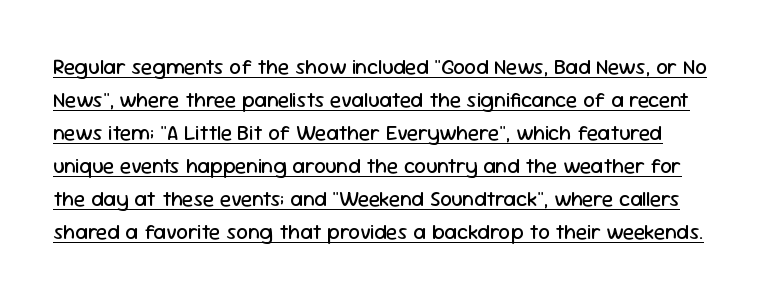
The image shows 21 px text type, upright; set normal line spacing (1.57x), normal letter spacing, underlined.
